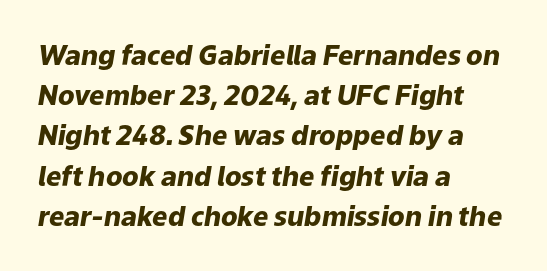
{"italic": "yes", "lean": "right", "slant_degrees": 9, "bold": "yes", "underline": "no", "align": "left", "line_spacing": "normal", "line_spacing_ratio": 1.49, "letter_spacing": "normal", "letter_spacing_em": 0.0, "glyph_px": 27}
